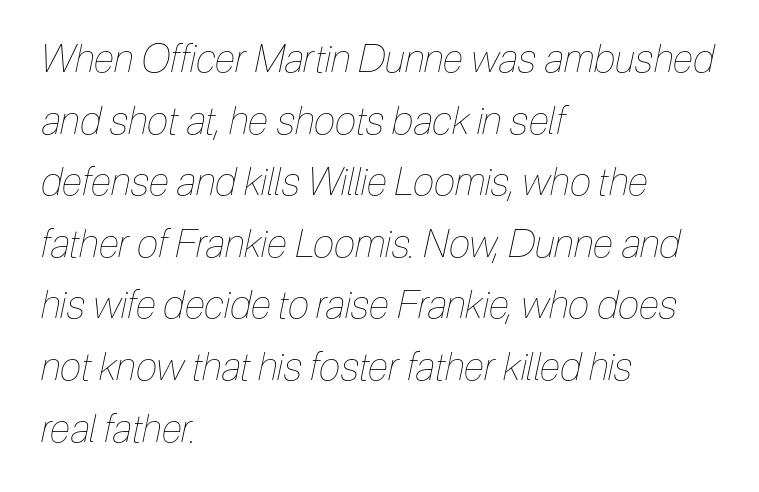
Q: Is the text bold? A: No.
Q: Is the text italic (slanted)? A: Yes, it leans right by about 12 degrees.
Q: Is the text underlined? A: No.
Q: How is the paragraph aligned? A: Left-aligned.
Q: Is the spacing between letters normal or unusually wide? A: Normal.
Q: Is the spacing between lines tight, normal or loose? A: Normal.
Q: Width (condensed, normal, or wide)? A: Condensed.
Q: Stroke contrast? A: Low.
Q: x-height? A: Medium.
Q: Monospaced? A: No.
